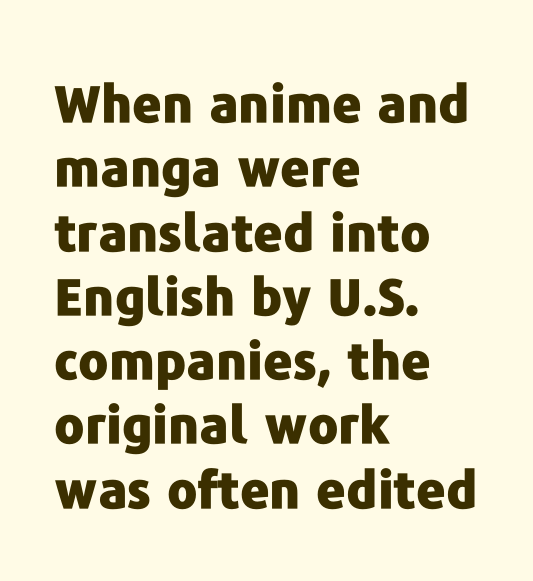
Short note: letters normally spaced. Notice how the stems are strictly vertical — no italics here. A full-strength bold gives these letters their thick strokes. Each letter keeps its own natural width here, so spacing adapts to shape. Note: no serifs on the glyphs.
